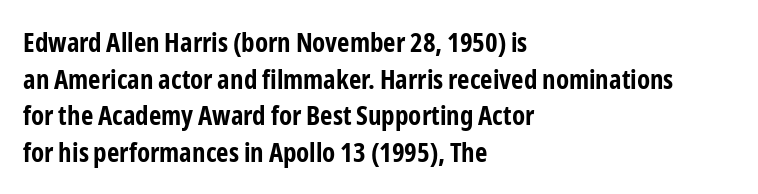
Q: Is the text bold? A: Yes.
Q: Is the text italic (slanted)? A: No, it is upright.
Q: Is the text underlined? A: No.
Q: How is the paragraph aligned? A: Left-aligned.
Q: Is the spacing between letters normal or unusually wide? A: Normal.
Q: Is the spacing between lines tight, normal or loose? A: Normal.
